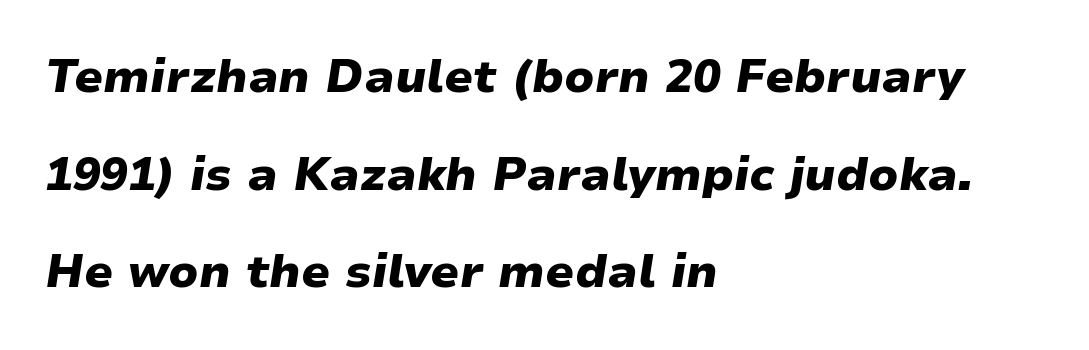
{"italic": "yes", "lean": "right", "slant_degrees": 9, "bold": "yes", "weight": "heavy", "width": "wide", "stroke_contrast": "low", "x_height": "medium", "monospaced": "no", "underline": "no", "align": "left", "line_spacing": "loose", "line_spacing_ratio": 2.12, "letter_spacing": "normal", "letter_spacing_em": 0.0, "glyph_px": 46}
